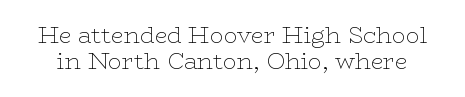
Inter-character spacing is left at the font's built-in metrics. Bold? No — there's no thickening of the strokes. Words float on clear page, feet unadorned. Baseline-to-baseline distance is barely more than the letter height.
